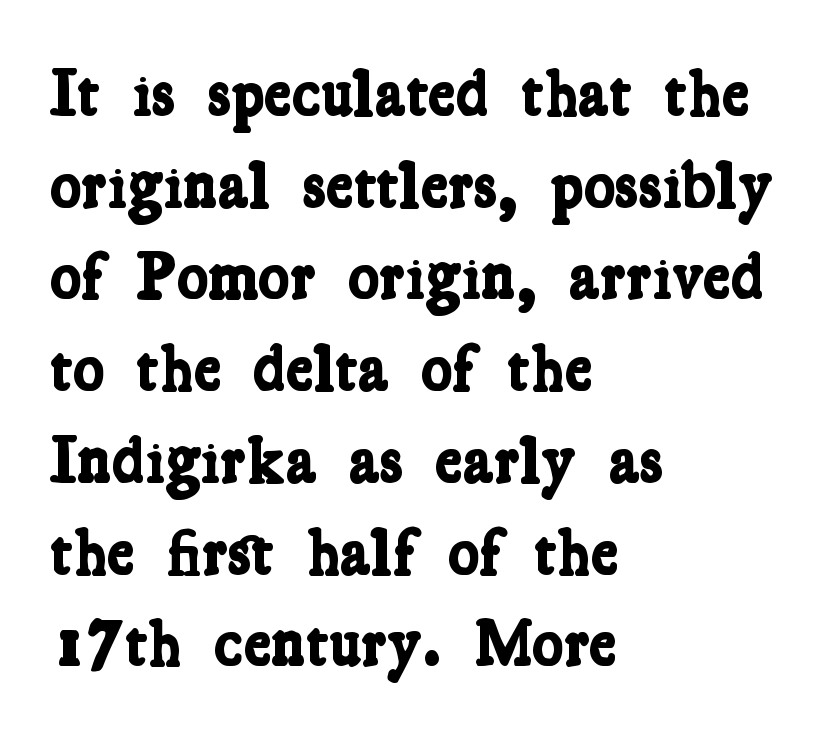
The rendering uses natural spacing where letterforms have individual widths. Look at the tracking — it's just the regular setting, nothing added. Caption: bold face, heavy strokes. The rows are spaced the way most documents space them. The rag falls on the right side of this text block.
